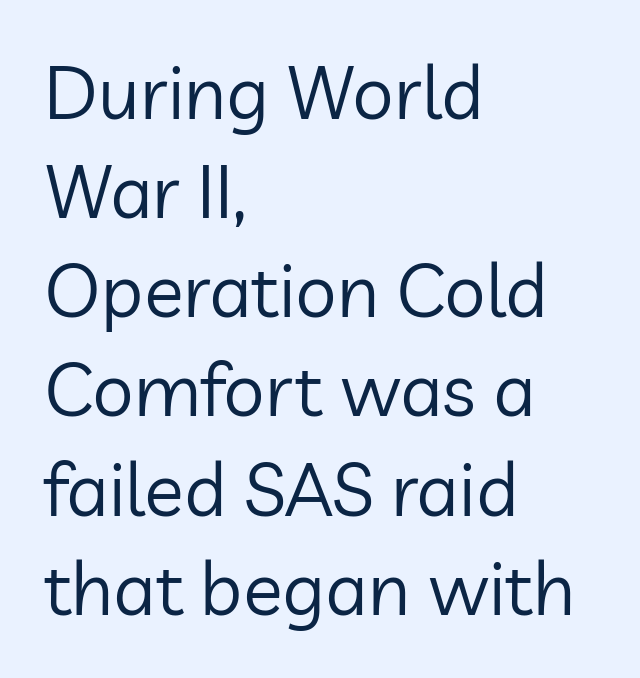
{"serif": "no", "italic": "no", "bold": "no", "weight": "regular", "width": "normal", "stroke_contrast": "low", "x_height": "medium", "monospaced": "no", "underline": "no", "align": "left", "line_spacing": "normal", "line_spacing_ratio": 1.34, "letter_spacing": "normal", "letter_spacing_em": 0.0, "glyph_px": 74}
